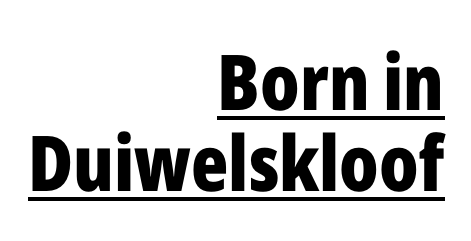
Q: Is the text bold? A: Yes.
Q: Is the text italic (slanted)? A: No, it is upright.
Q: Is the typeface a serif or a sans-serif typeface? A: Sans-serif.
Q: Is the text underlined? A: Yes.
Q: How is the paragraph aligned? A: Right-aligned.
Q: Is the spacing between letters normal or unusually wide? A: Normal.
Q: Is the spacing between lines tight, normal or loose? A: Tight.
Q: Width (condensed, normal, or wide)? A: Condensed.
Q: Stroke contrast? A: Low.
Q: x-height? A: Medium.
Q: Monospaced? A: No.
